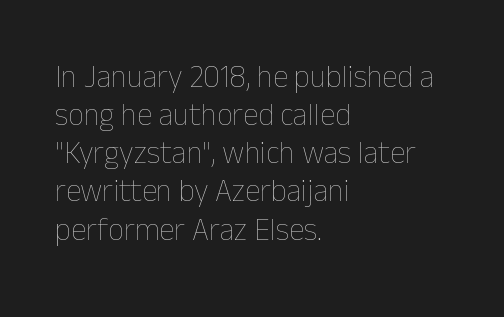
Teacher's note: observe the even left margin — that is flush-left alignment. Do the characters align in a grid? No, the font is proportional. Compared with a typical body face, this is equally light or lighter still. Underline: absent. Nobody touched the tracking dial on this one.
